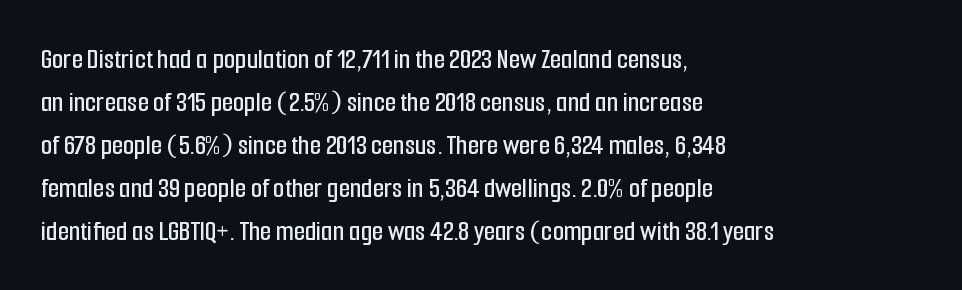
Q: Is the text italic (slanted)? A: No, it is upright.
Q: Is the typeface a serif or a sans-serif typeface? A: Sans-serif.
Q: Is the text underlined? A: No.
Q: How is the paragraph aligned? A: Left-aligned.
Q: Is the spacing between letters normal or unusually wide? A: Normal.
Q: Is the spacing between lines tight, normal or loose? A: Normal.
Q: Width (condensed, normal, or wide)? A: Condensed.
Q: Stroke contrast? A: Low.
Q: x-height? A: Medium.
Q: Monospaced? A: No.
